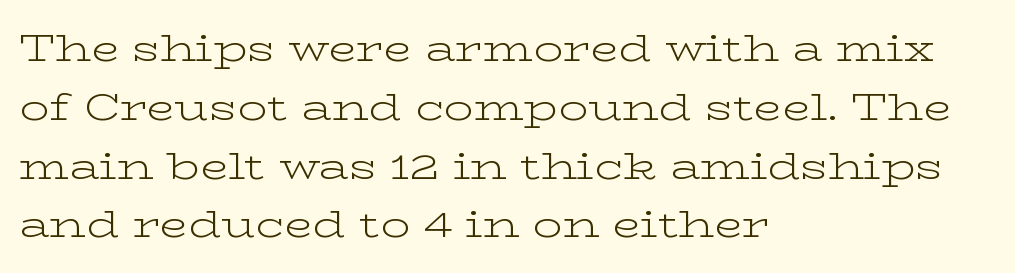
The image shows 37 px light, wide serif type, upright; set left-aligned, normal line spacing (1.59x), normal letter spacing, not underlined; low stroke contrast and a medium x-height.
